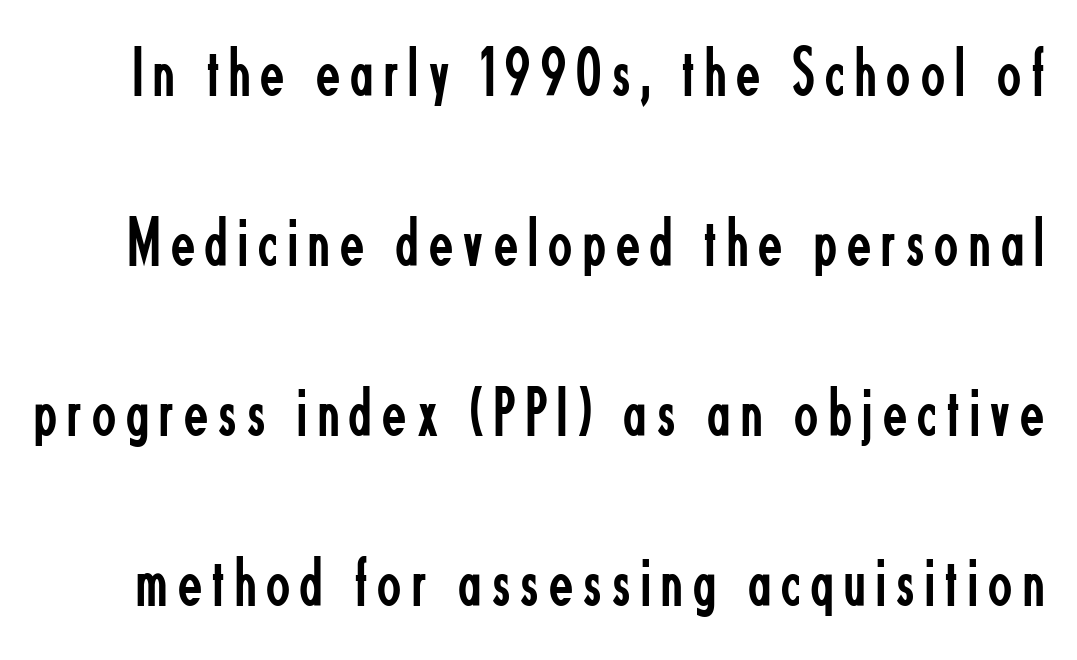
Anything drawn beneath the words? Only blank space. Summary of vertical rhythm: relaxed, with wide interline spacing. The passage shown is typed in a proportional face where columns would drift. The weight would be labelled regular, book, light, or lighter still.
